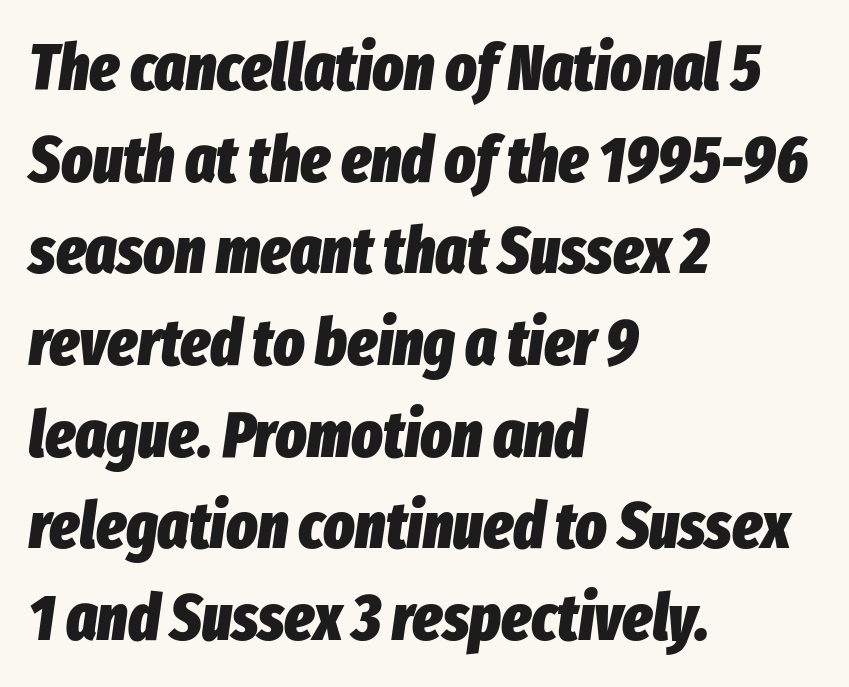
{"italic": "yes", "lean": "right", "slant_degrees": 8, "bold": "yes", "weight": "heavy", "width": "condensed", "stroke_contrast": "low", "x_height": "medium", "monospaced": "no", "underline": "no", "align": "left", "line_spacing": "normal", "line_spacing_ratio": 1.41, "letter_spacing": "normal", "letter_spacing_em": 0.0, "glyph_px": 65}
